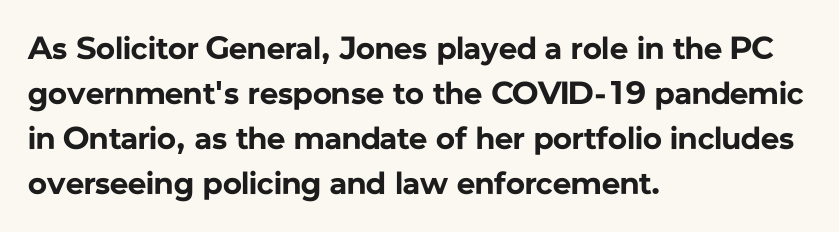
Q: Is the text bold? A: Yes.
Q: Is the text italic (slanted)? A: No, it is upright.
Q: Is the typeface a serif or a sans-serif typeface? A: Sans-serif.
Q: Is the text underlined? A: No.
Q: How is the paragraph aligned? A: Left-aligned.
Q: Is the spacing between letters normal or unusually wide? A: Normal.
Q: Is the spacing between lines tight, normal or loose? A: Normal.
Q: Width (condensed, normal, or wide)? A: Normal.
Q: Stroke contrast? A: Low.
Q: x-height? A: Medium.
Q: Monospaced? A: No.
